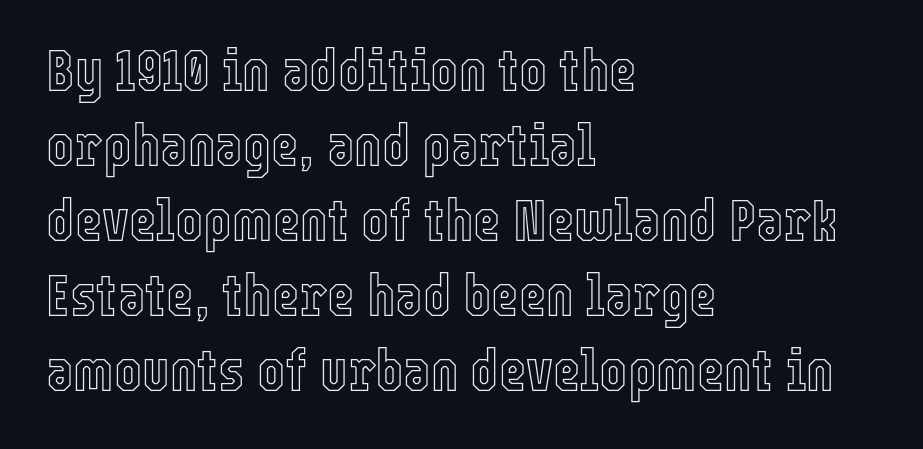
{"italic": "no", "width": "condensed", "x_height": "medium", "monospaced": "no", "underline": "no", "align": "left", "line_spacing": "normal", "line_spacing_ratio": 1.27, "letter_spacing": "normal", "letter_spacing_em": 0.0, "glyph_px": 59}
